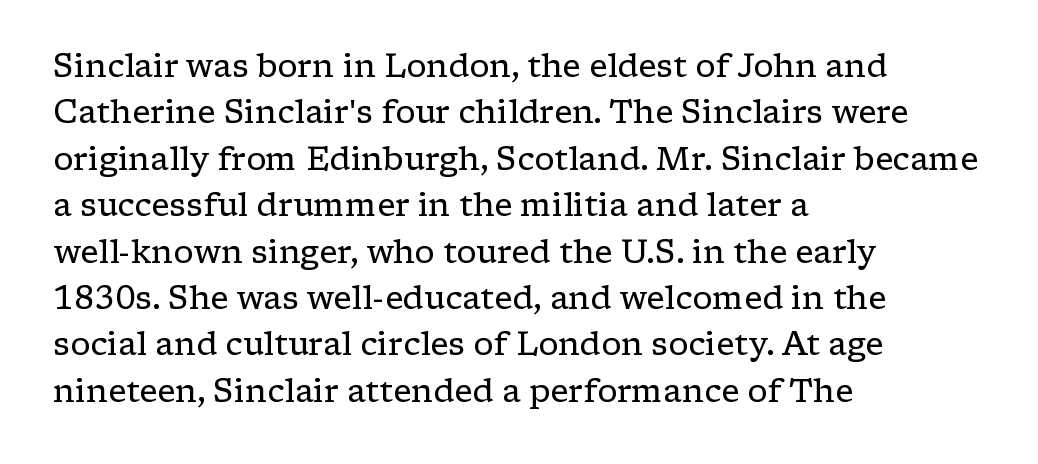
Q: Is the text bold? A: No.
Q: Is the text italic (slanted)? A: No, it is upright.
Q: Is the typeface a serif or a sans-serif typeface? A: Serif.
Q: Is the text underlined? A: No.
Q: How is the paragraph aligned? A: Left-aligned.
Q: Is the spacing between letters normal or unusually wide? A: Normal.
Q: Is the spacing between lines tight, normal or loose? A: Normal.
Q: Width (condensed, normal, or wide)? A: Wide.
Q: Stroke contrast? A: Low.
Q: x-height? A: Medium.
Q: Monospaced? A: No.
